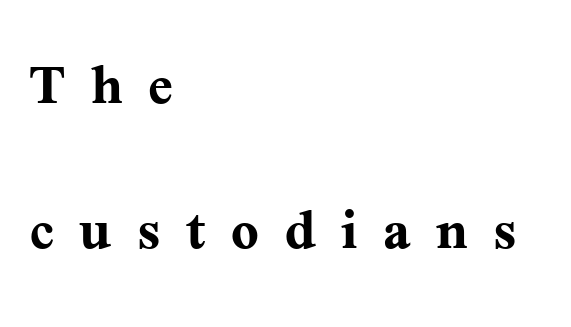
{"serif": "yes", "italic": "no", "bold": "yes", "weight": "semibold", "width": "normal", "stroke_contrast": "medium", "x_height": "medium", "monospaced": "no", "underline": "no", "align": "left", "line_spacing": "loose", "line_spacing_ratio": 1.98, "letter_spacing": "wide", "letter_spacing_em": 0.35, "glyph_px": 73}
